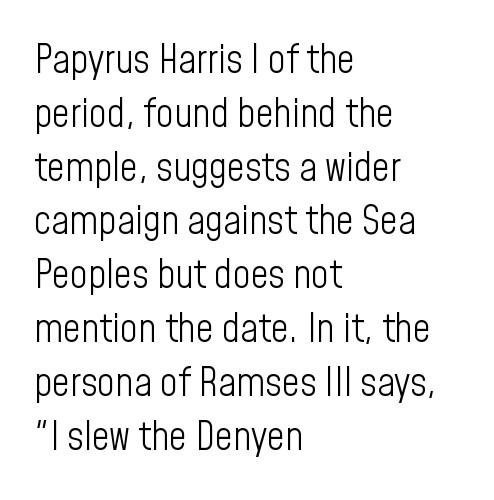
{"serif": "no", "italic": "no", "bold": "no", "weight": "light", "width": "condensed", "stroke_contrast": "low", "x_height": "medium", "monospaced": "no", "underline": "no", "align": "left", "line_spacing": "normal", "line_spacing_ratio": 1.38, "letter_spacing": "normal", "letter_spacing_em": 0.0, "glyph_px": 39}
